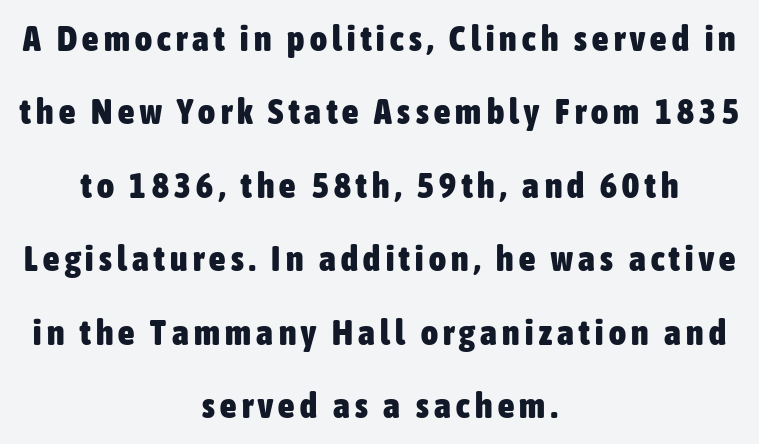
Q: Is the text bold? A: Yes.
Q: Is the text italic (slanted)? A: No, it is upright.
Q: Is the typeface a serif or a sans-serif typeface? A: Sans-serif.
Q: Is the text underlined? A: No.
Q: How is the paragraph aligned? A: Centered.
Q: Is the spacing between lines tight, normal or loose? A: Loose.
Q: Width (condensed, normal, or wide)? A: Condensed.
Q: Stroke contrast? A: Low.
Q: x-height? A: Medium.
Q: Monospaced? A: No.
